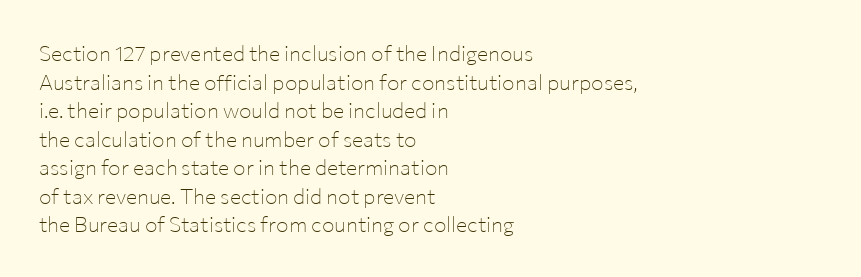
Line beginnings align vertically; line endings do not. Whoever set this chose a conventional vertical rhythm. Stroke mass is kept to a normal reading level or below. Nobody touched the tracking dial on this one.
